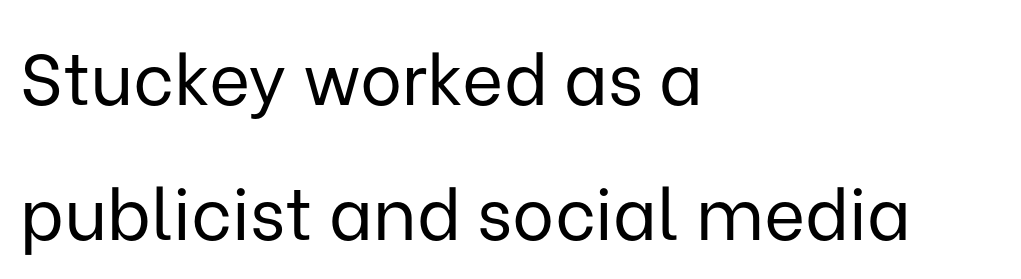
The image shows 71 px regular-weight sans-serif type, upright; set left-aligned, loose line spacing (1.9x), normal letter spacing, not underlined; low stroke contrast and a medium x-height.
